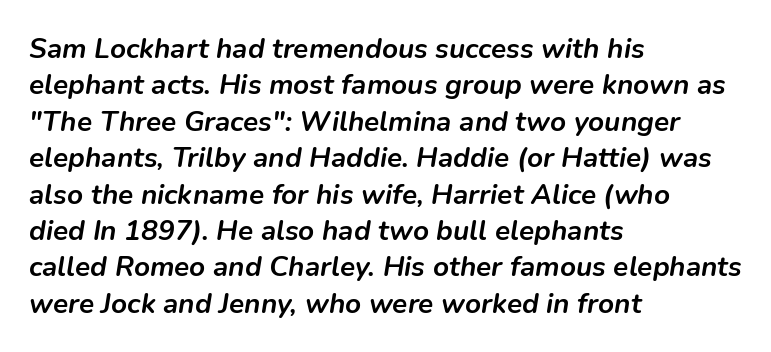
{"italic": "yes", "lean": "right", "slant_degrees": 9, "bold": "yes", "weight": "semibold", "width": "normal", "stroke_contrast": "low", "x_height": "medium", "monospaced": "no", "underline": "no", "align": "left", "line_spacing": "normal", "line_spacing_ratio": 1.3, "letter_spacing": "normal", "letter_spacing_em": 0.0, "glyph_px": 28}
